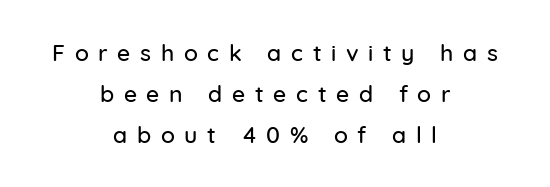
The image shows 23 px text type, upright; set centered, line spacing 1.78x, unusually wide letter spacing (+0.42 em), not underlined.
